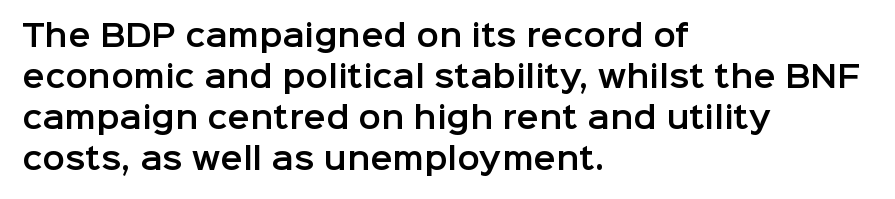
Q: Is the text italic (slanted)? A: No, it is upright.
Q: Is the typeface a serif or a sans-serif typeface? A: Sans-serif.
Q: Is the text underlined? A: No.
Q: How is the paragraph aligned? A: Left-aligned.
Q: Is the spacing between letters normal or unusually wide? A: Normal.
Q: Is the spacing between lines tight, normal or loose? A: Normal.
Q: Width (condensed, normal, or wide)? A: Normal.
Q: Stroke contrast? A: Low.
Q: x-height? A: Medium.
Q: Monospaced? A: No.
